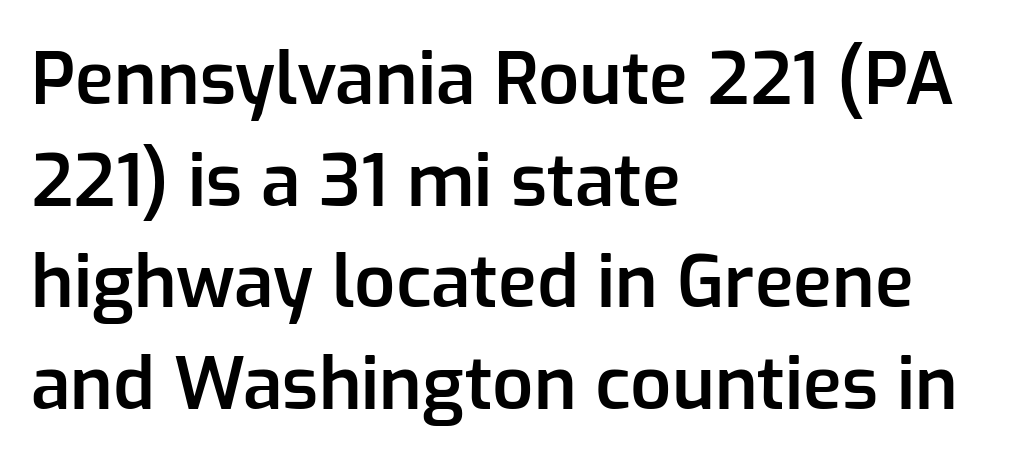
The image shows 72 px semibold sans-serif type, upright; set left-aligned, normal line spacing (1.41x), normal letter spacing, not underlined; low stroke contrast and a medium x-height.
